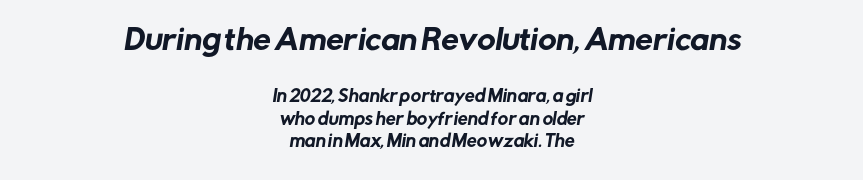
The image shows 28 px sans-serif type; set centered, normal line spacing (1.39x), normal letter spacing, not underlined; the first (top) block is 1.75x larger; low stroke contrast and a medium x-height.
